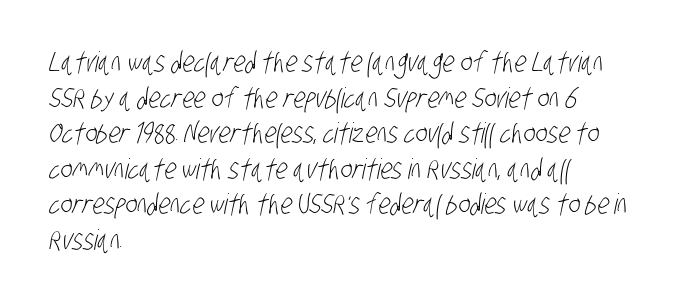
Ink coverage per letter is moderate at most. Underlining? Definitely not there. The passage shown stacks its lines at a standard gap. These lines are rendered in a variable-pitch font. A sans-serif font was chosen for this passage. This rendering uses left alignment, leaving the right contour irregular.
